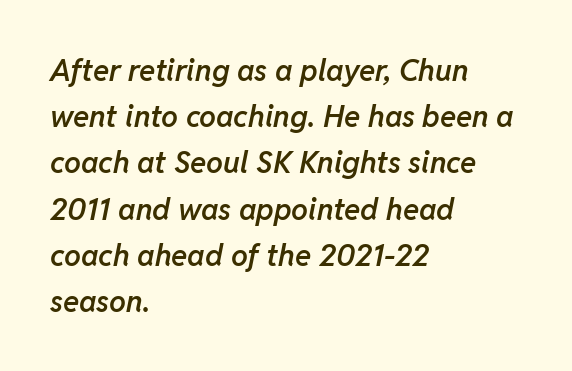
Notice how descenders clear the ascenders below comfortably — that's standard leading. Each letter keeps its own natural width here, so spacing adapts to shape. The face used here is rendered with its standard letterfit. The passage is arranged the way most books set body copy — flush left. Compared with an ordinary text face, these strokes are moderately heavier — a semibold.
